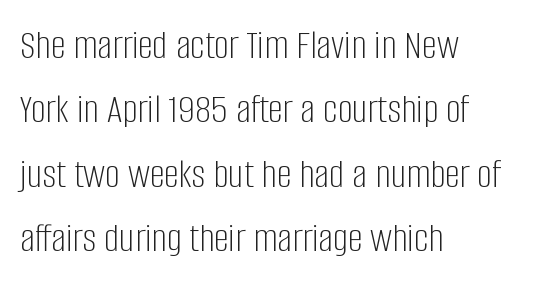
Q: Is the text bold? A: No.
Q: Is the text italic (slanted)? A: No, it is upright.
Q: Is the typeface a serif or a sans-serif typeface? A: Sans-serif.
Q: Is the text underlined? A: No.
Q: How is the paragraph aligned? A: Left-aligned.
Q: Is the spacing between letters normal or unusually wide? A: Normal.
Q: Is the spacing between lines tight, normal or loose? A: Normal.
Q: Width (condensed, normal, or wide)? A: Condensed.
Q: Stroke contrast? A: Low.
Q: x-height? A: Large.
Q: Monospaced? A: No.
